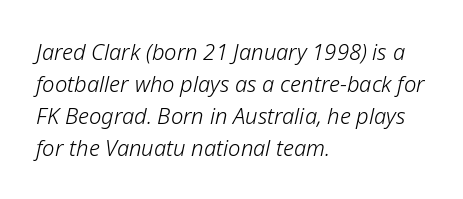
No extra ink here — the face is not bold. Nobody touched the tracking dial on this one. A normal amount of white space separates one row of letters from the next. The paragraph shown leans on its left margin. Lines of text with bare space underneath. In terms of posture, this sample is oblique.
